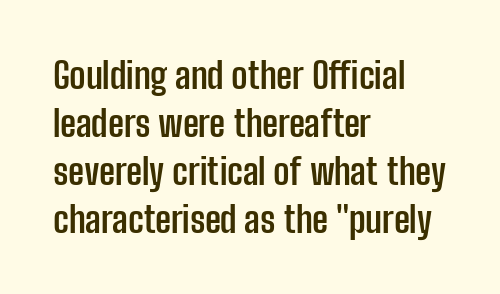
{"serif": "no", "italic": "no", "bold": "yes", "weight": "semibold", "width": "condensed", "stroke_contrast": "low", "x_height": "medium", "monospaced": "no", "underline": "no", "align": "left", "line_spacing": "normal", "line_spacing_ratio": 1.33, "letter_spacing": "normal", "letter_spacing_em": 0.0, "glyph_px": 36}
